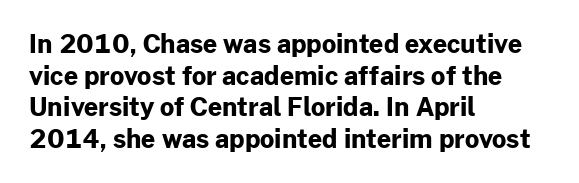
The image shows 25 px bold type, upright; set left-aligned, normal line spacing (1.27x), normal letter spacing, not underlined.
